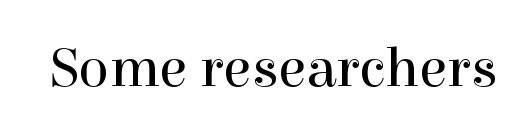
The image shows 57 px regular-weight serif type, upright; set normal letter spacing, not underlined; a medium x-height.
